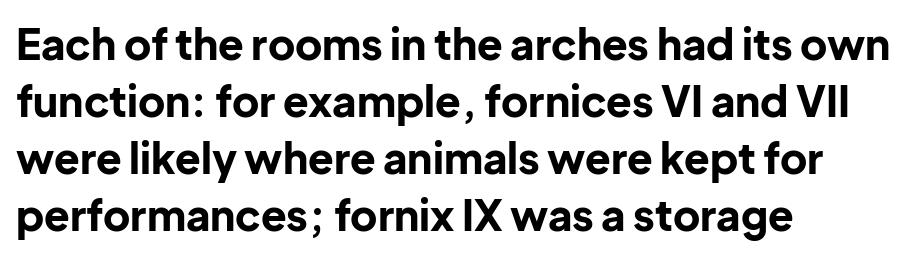
The image shows 42 px bold sans-serif type, upright; set left-aligned, normal line spacing (1.36x), normal letter spacing, not underlined; low stroke contrast and a medium x-height.
